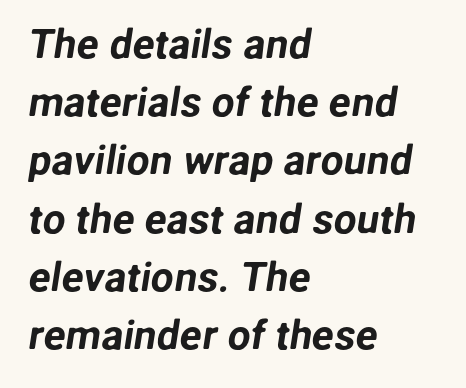
The image shows 41 px sans-serif type; set left-aligned, normal line spacing (1.42x), normal letter spacing, not underlined; low stroke contrast and a medium x-height.
